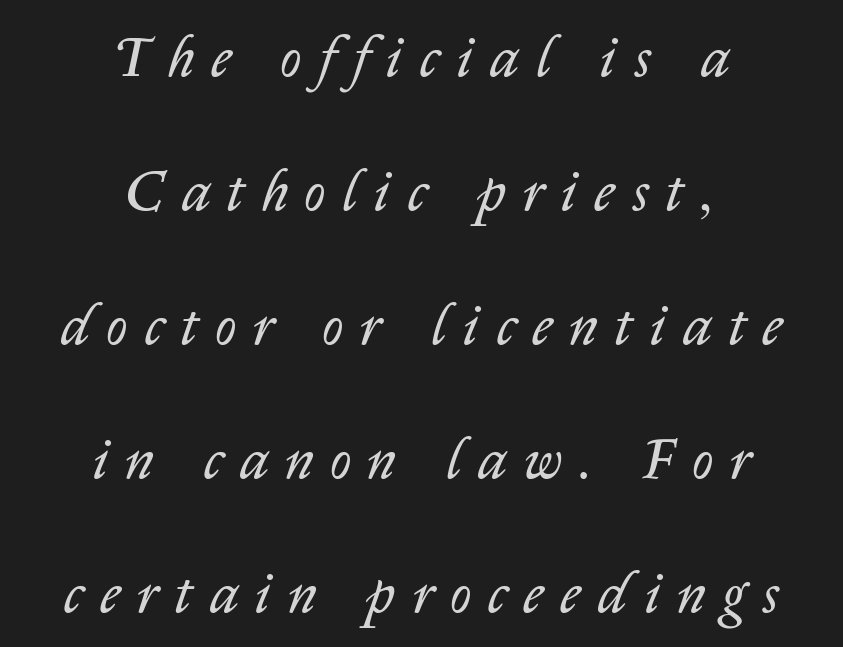
{"italic": "yes", "lean": "right", "slant_degrees": 14, "bold": "no", "weight": "regular", "width": "normal", "stroke_contrast": "low", "x_height": "medium", "monospaced": "no", "underline": "no", "align": "center", "line_spacing": "loose", "line_spacing_ratio": 2.31, "letter_spacing": "wide", "letter_spacing_em": 0.3, "glyph_px": 58}
